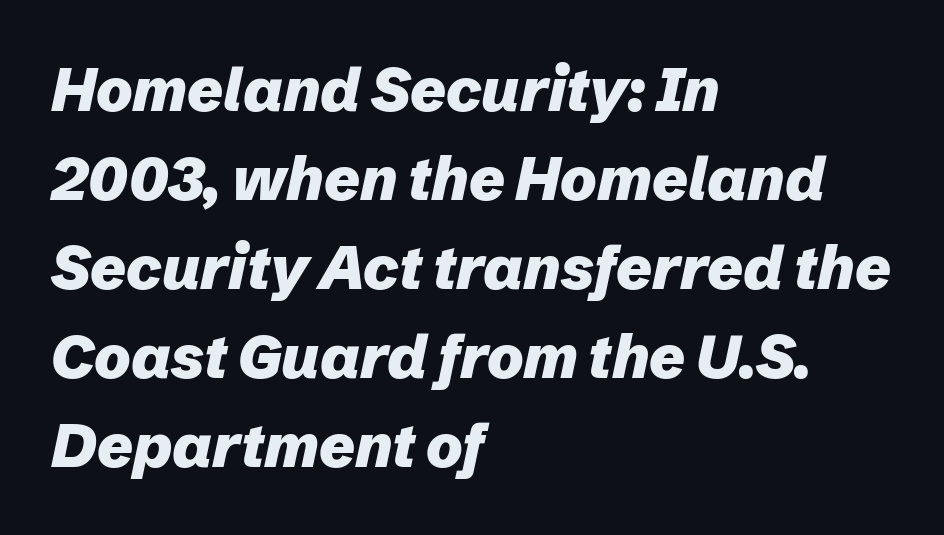
Q: Is the text bold? A: Yes.
Q: Is the text italic (slanted)? A: Yes, it leans right by about 12 degrees.
Q: Is the text underlined? A: No.
Q: How is the paragraph aligned? A: Left-aligned.
Q: Is the spacing between letters normal or unusually wide? A: Normal.
Q: Is the spacing between lines tight, normal or loose? A: Normal.
Q: Width (condensed, normal, or wide)? A: Normal.
Q: Stroke contrast? A: Low.
Q: x-height? A: Medium.
Q: Monospaced? A: No.
